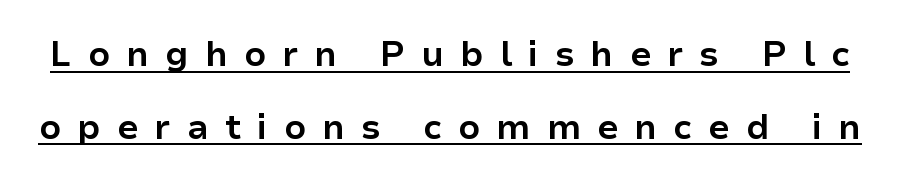
Q: Is the text bold? A: Yes.
Q: Is the text italic (slanted)? A: No, it is upright.
Q: Is the typeface a serif or a sans-serif typeface? A: Sans-serif.
Q: Is the text underlined? A: Yes.
Q: Is the spacing between letters normal or unusually wide? A: Unusually wide.
Q: Is the spacing between lines tight, normal or loose? A: Loose.
Q: Width (condensed, normal, or wide)? A: Normal.
Q: Stroke contrast? A: Low.
Q: x-height? A: Medium.
Q: Monospaced? A: No.
